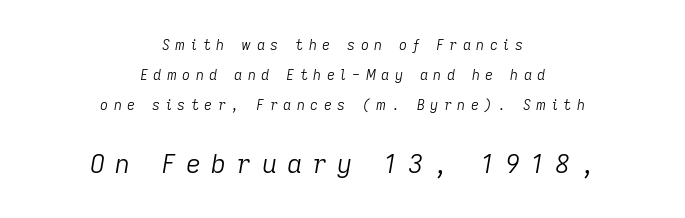
Q: Is the text bold? A: No.
Q: Is the text italic (slanted)? A: Yes, it leans right by about 9 degrees.
Q: Is the text underlined? A: No.
Q: How is the paragraph aligned? A: Centered.
Q: Is the spacing between letters normal or unusually wide? A: Unusually wide.
Q: Is the spacing between lines tight, normal or loose? A: Loose.
Q: Which block of text is set in a larger size, the first (top) or the second (bottom)? A: The second (bottom) one.
